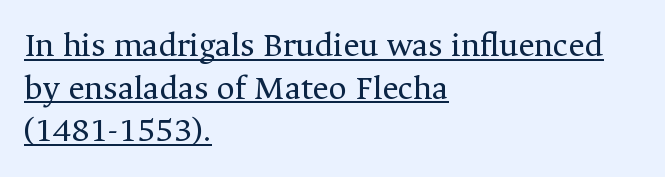
Q: Is the text bold? A: No.
Q: Is the text italic (slanted)? A: No, it is upright.
Q: Is the typeface a serif or a sans-serif typeface? A: Serif.
Q: Is the text underlined? A: Yes.
Q: How is the paragraph aligned? A: Left-aligned.
Q: Is the spacing between letters normal or unusually wide? A: Normal.
Q: Width (condensed, normal, or wide)? A: Normal.
Q: Stroke contrast? A: Medium.
Q: x-height? A: Medium.
Q: Monospaced? A: No.
